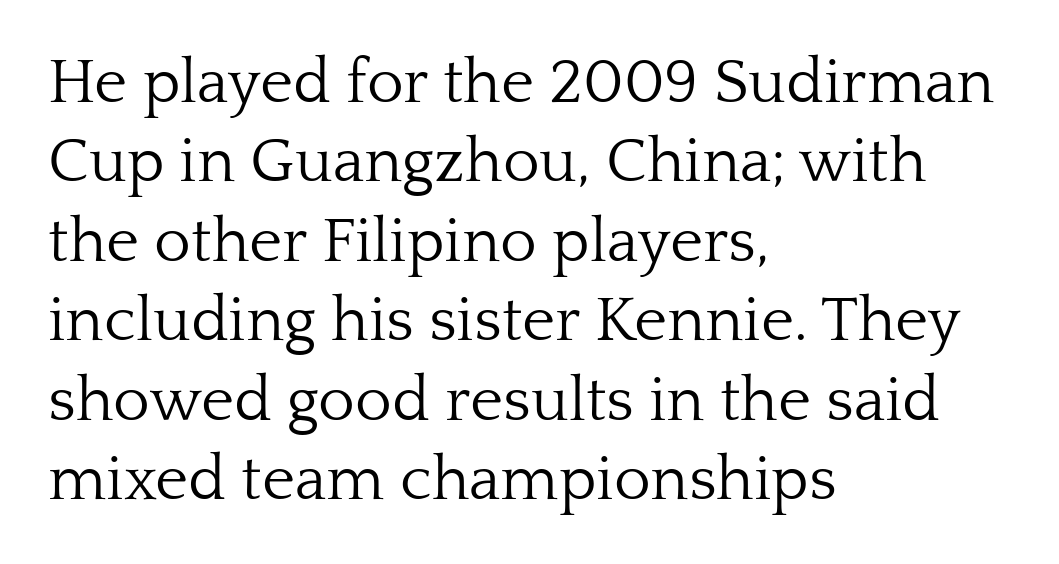
{"serif": "yes", "italic": "no", "bold": "no", "weight": "light", "width": "normal", "stroke_contrast": "low", "x_height": "medium", "monospaced": "no", "underline": "no", "align": "left", "line_spacing": "normal", "line_spacing_ratio": 1.26, "letter_spacing": "normal", "letter_spacing_em": 0.0, "glyph_px": 63}
